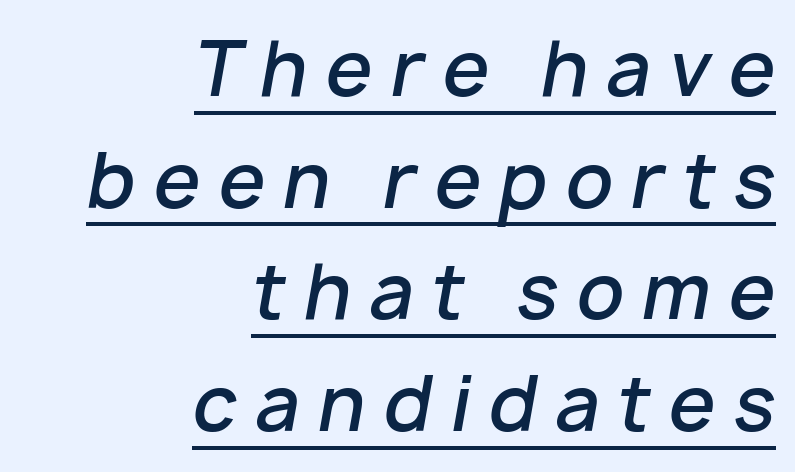
{"italic": "yes", "lean": "right", "slant_degrees": 10, "bold": "semi", "weight": "semibold", "width": "normal", "stroke_contrast": "low", "x_height": "medium", "monospaced": "no", "underline": "yes", "align": "right", "line_spacing": "normal", "line_spacing_ratio": 1.49, "letter_spacing": "wide", "letter_spacing_em": 0.24, "glyph_px": 75}
